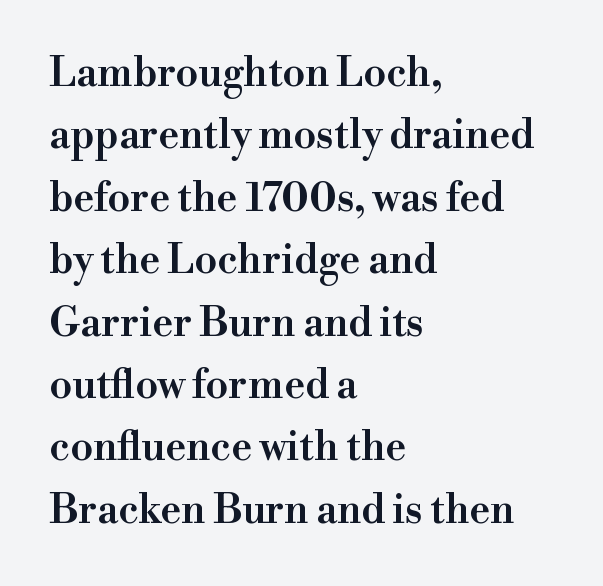
The rendering keeps characters at their native spacing. The lettering holds an erect, upright posture throughout. Is there much room between lines? A standard amount, neither cramped nor airy. The face used here is a semibold: visibly heavier than regular, lighter than bold.
